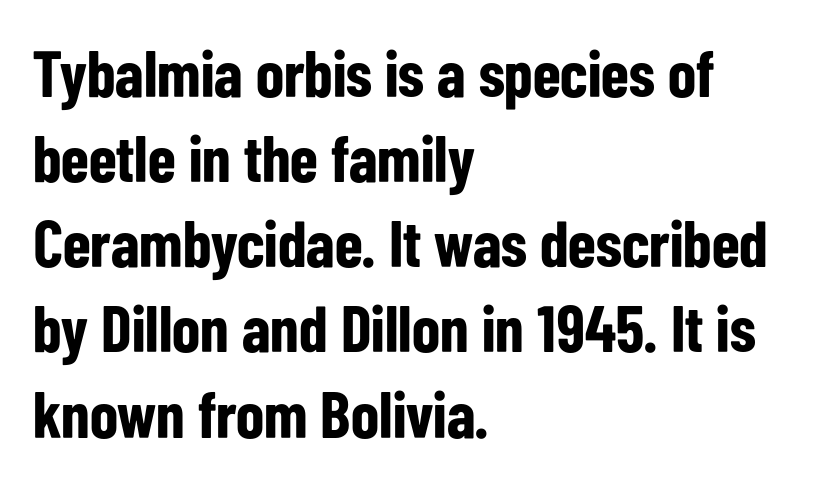
Only glyphs here, with clear space below each row. The letters advance in unequal steps, a hallmark of proportional type. Type style note: lacks serifs. Compared with a centered layout, this one pins lines to the left instead. How are the letters spaced? Ordinarily, with no added tracking.
